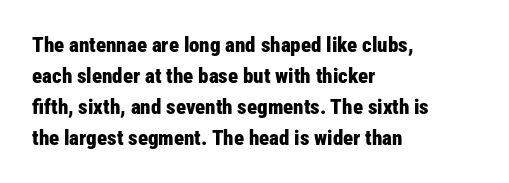
Q: Is the text bold? A: Yes.
Q: Is the text italic (slanted)? A: No, it is upright.
Q: Is the text underlined? A: No.
Q: How is the paragraph aligned? A: Left-aligned.
Q: Is the spacing between letters normal or unusually wide? A: Normal.
Q: Is the spacing between lines tight, normal or loose? A: Normal.
